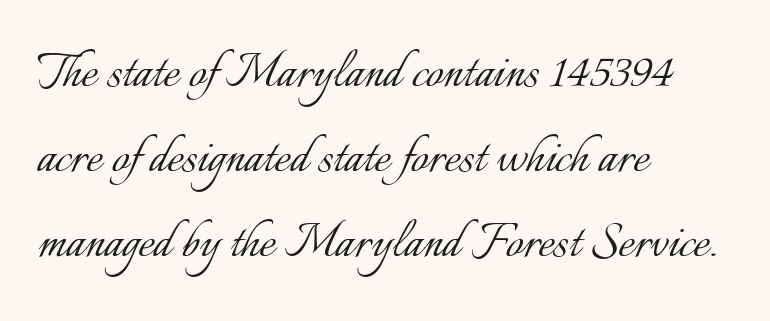
The image shows 61 px light type; set left-aligned, normal line spacing (1.39x), normal letter spacing, not underlined; low stroke contrast and a small x-height.
